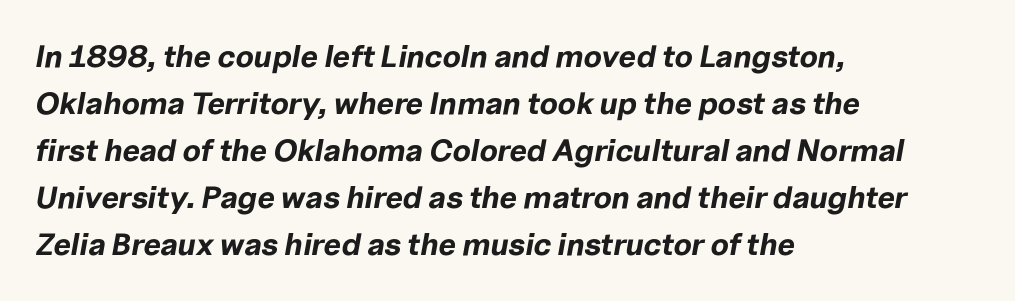
Q: Is the text bold? A: Yes.
Q: Is the text italic (slanted)? A: Yes, it leans right by about 10 degrees.
Q: Is the text underlined? A: No.
Q: How is the paragraph aligned? A: Left-aligned.
Q: Is the spacing between letters normal or unusually wide? A: Normal.
Q: Is the spacing between lines tight, normal or loose? A: Normal.
Q: Width (condensed, normal, or wide)? A: Normal.
Q: Stroke contrast? A: Low.
Q: x-height? A: Medium.
Q: Monospaced? A: No.
